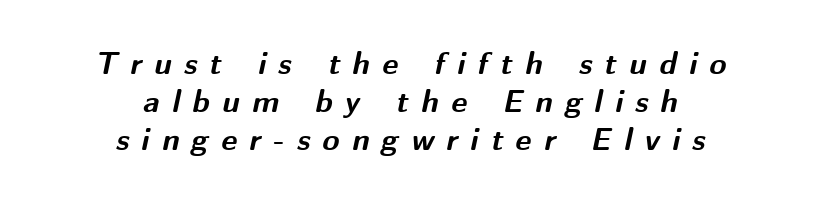
{"italic": "yes", "lean": "right", "slant_degrees": 12, "bold": "yes", "weight": "bold", "width": "normal", "stroke_contrast": "medium", "x_height": "medium", "monospaced": "no", "underline": "no", "align": "center", "line_spacing_ratio": 1.22, "letter_spacing": "wide", "letter_spacing_em": 0.4, "glyph_px": 31}
